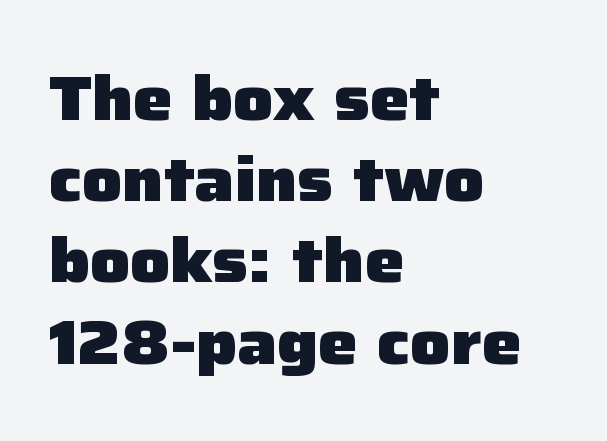
Q: Is the text bold? A: Yes.
Q: Is the text italic (slanted)? A: No, it is upright.
Q: Is the typeface a serif or a sans-serif typeface? A: Sans-serif.
Q: Is the text underlined? A: No.
Q: How is the paragraph aligned? A: Left-aligned.
Q: Is the spacing between letters normal or unusually wide? A: Normal.
Q: Is the spacing between lines tight, normal or loose? A: Normal.
Q: Width (condensed, normal, or wide)? A: Normal.
Q: Stroke contrast? A: Low.
Q: x-height? A: Medium.
Q: Monospaced? A: No.
